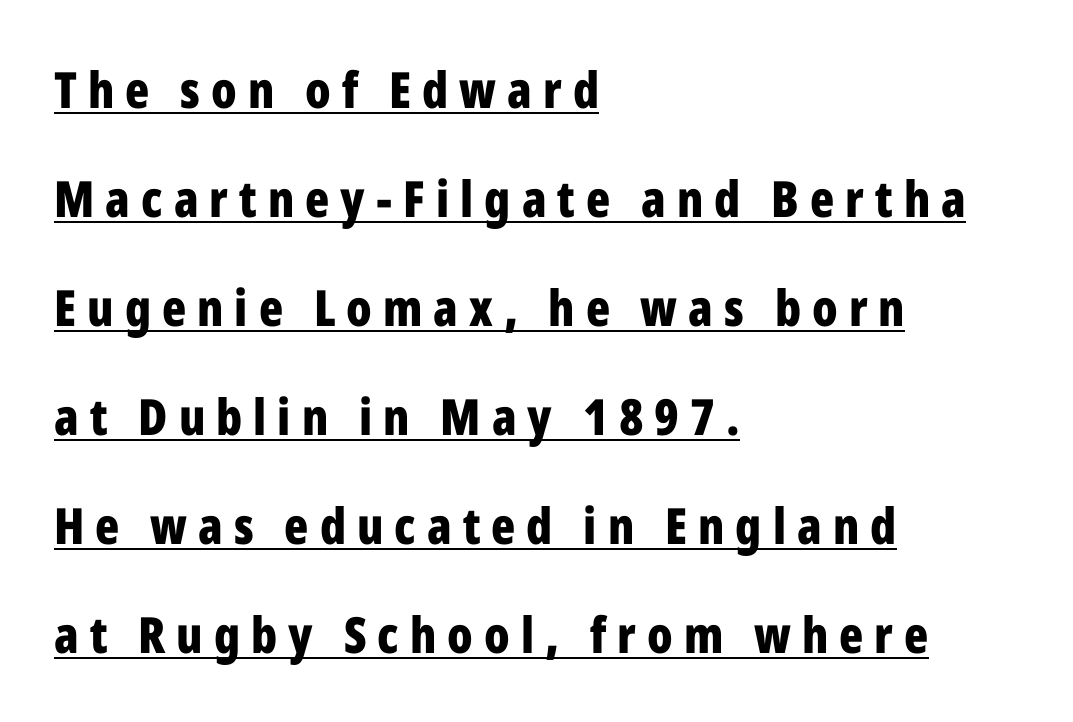
Q: Is the text bold? A: Yes.
Q: Is the text italic (slanted)? A: No, it is upright.
Q: Is the typeface a serif or a sans-serif typeface? A: Sans-serif.
Q: Is the text underlined? A: Yes.
Q: How is the paragraph aligned? A: Left-aligned.
Q: Is the spacing between letters normal or unusually wide? A: Unusually wide.
Q: Is the spacing between lines tight, normal or loose? A: Loose.
Q: Width (condensed, normal, or wide)? A: Condensed.
Q: Stroke contrast? A: Low.
Q: x-height? A: Medium.
Q: Monospaced? A: No.
